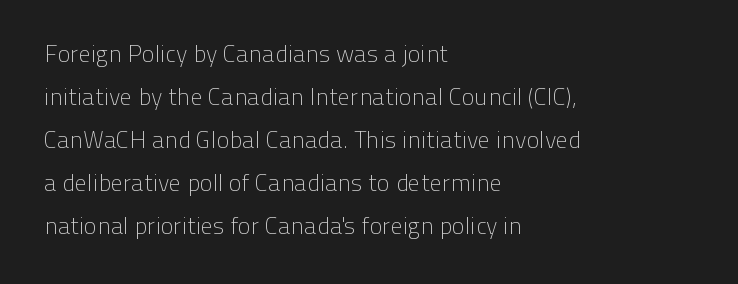
{"italic": "no", "bold": "no", "underline": "no", "align": "left", "line_spacing_ratio": 1.79, "letter_spacing": "normal", "letter_spacing_em": 0.0, "glyph_px": 24}
